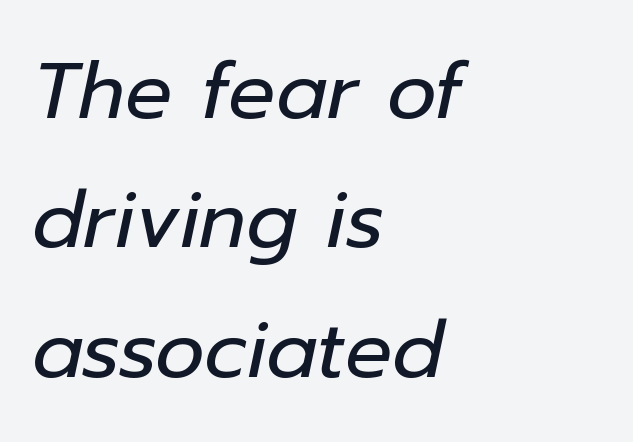
The image shows 78 px regular-weight type, italic (leaning right); set left-aligned, normal line spacing (1.66x), normal letter spacing, not underlined; low stroke contrast and a medium x-height.
